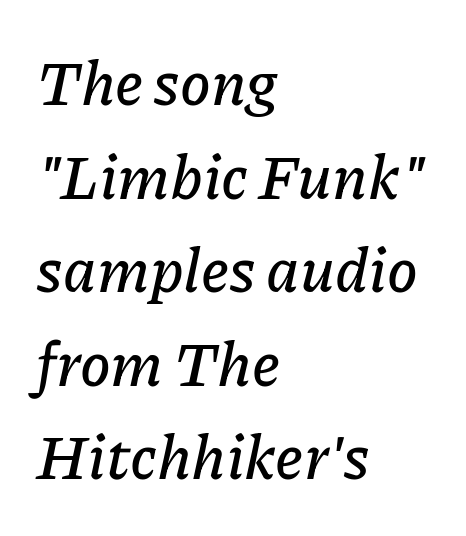
The baseline area is clear. The designer left line spacing at the default. Nothing unusual about the tracking: characters are spaced as the font intends. The passage shown is typed in a proportional face where columns would drift.
